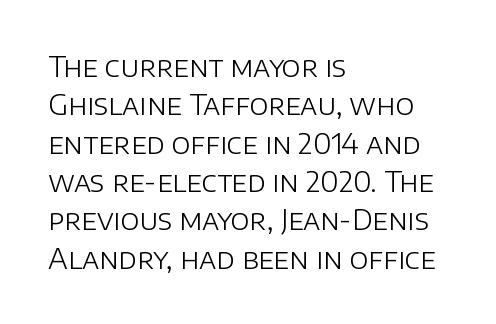
The text was rendered using a sans face with plain stroke endings. Words appear dense and cohesive because spacing is normal. Descenders are the only things crossing below the line. Vertical stems look standard width or narrower in stroke. Line beginnings align vertically; line endings do not. Compared with typical paragraphs, the rows here are spaced about the same.
